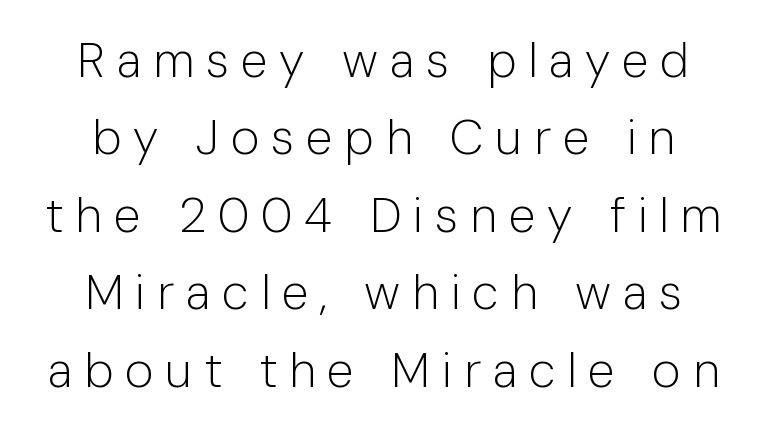
{"serif": "no", "italic": "no", "bold": "no", "weight": "light", "width": "normal", "stroke_contrast": "low", "x_height": "medium", "monospaced": "no", "underline": "no", "align": "center", "line_spacing": "normal", "line_spacing_ratio": 1.58, "letter_spacing": "wide", "letter_spacing_em": 0.24, "glyph_px": 49}
